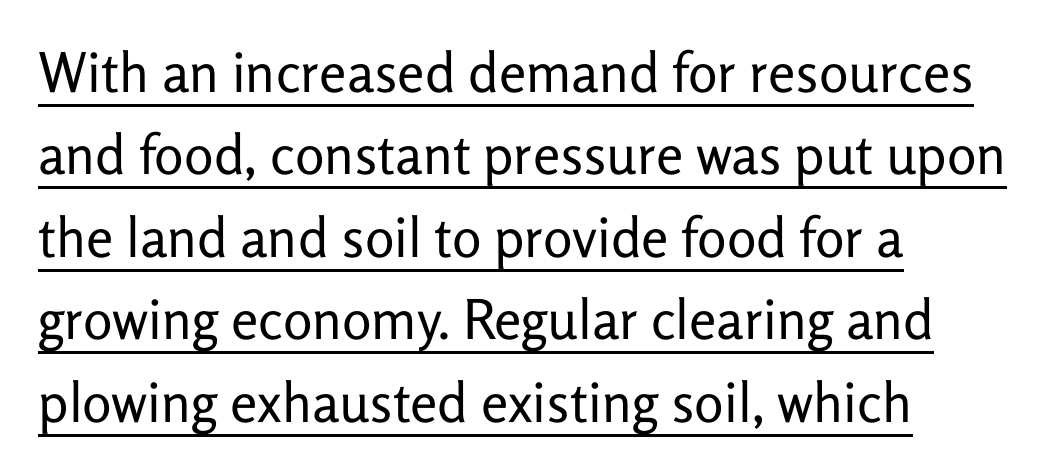
{"serif": "no", "italic": "no", "bold": "no", "weight": "regular", "width": "normal", "stroke_contrast": "low", "x_height": "medium", "monospaced": "no", "underline": "yes", "align": "left", "line_spacing": "normal", "line_spacing_ratio": 1.5, "letter_spacing": "normal", "letter_spacing_em": 0.0, "glyph_px": 55}
